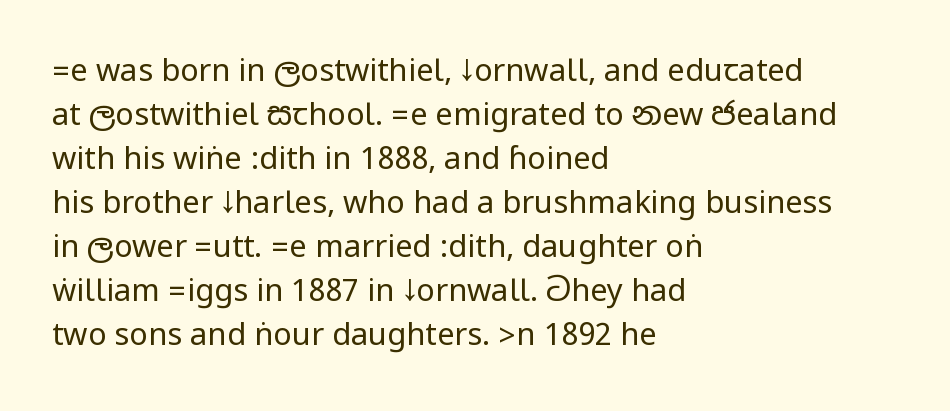
{"serif": "no", "italic": "no", "bold": "no", "weight": "regular", "width": "condensed", "stroke_contrast": "low", "underline": "no", "align": "left", "line_spacing": "normal", "line_spacing_ratio": 1.42, "letter_spacing": "normal", "letter_spacing_em": 0.0, "glyph_px": 31}
